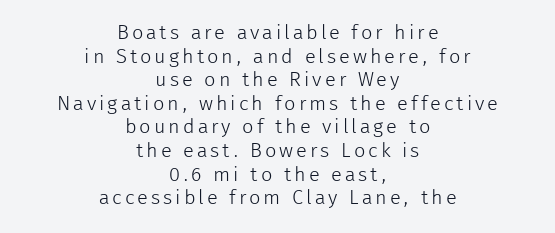
The image shows 20 px text type, upright; set centered, line spacing 1.18x, not underlined.
